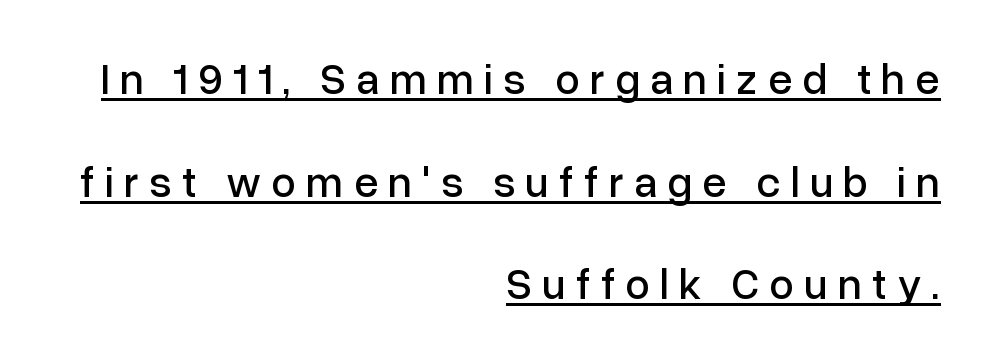
Q: Is the text italic (slanted)? A: No, it is upright.
Q: Is the typeface a serif or a sans-serif typeface? A: Sans-serif.
Q: Is the text underlined? A: Yes.
Q: How is the paragraph aligned? A: Right-aligned.
Q: Is the spacing between letters normal or unusually wide? A: Unusually wide.
Q: Is the spacing between lines tight, normal or loose? A: Loose.
Q: Width (condensed, normal, or wide)? A: Normal.
Q: Stroke contrast? A: Low.
Q: x-height? A: Medium.
Q: Monospaced? A: No.
